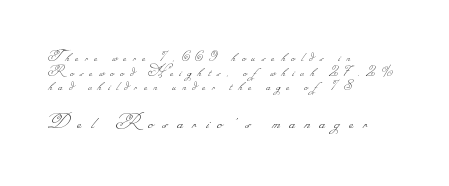
{"bold": "no", "underline": "no", "align": "left", "line_spacing": "tight", "line_spacing_ratio": 0.97, "letter_spacing": "wide", "letter_spacing_em": 0.44, "larger_block": "second", "size_ratio": 1.47, "glyph_px": 22}
